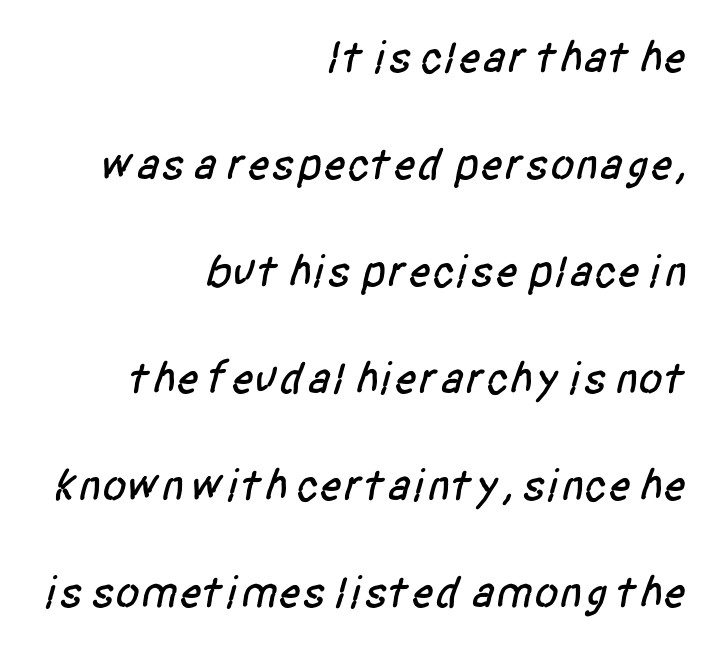
A typesetter would call this leading open, well beyond the default. There is no visible air inserted between adjacent glyphs. The area under the type is left untouched. The text block is weighted toward the right margin, trailing off unevenly leftward. The face used here is a sans, in the tradition of grotesques and geometrics.
